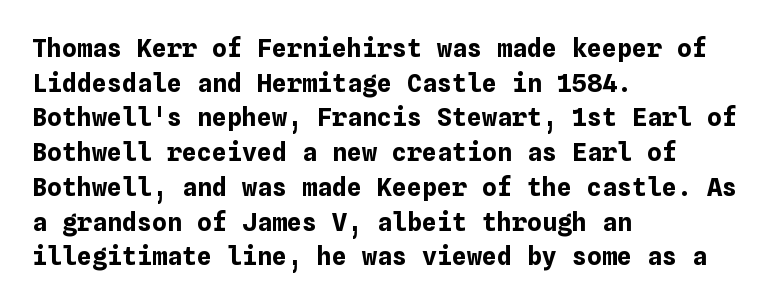
The type sits square on the baseline with zero lean. Summary of weight: heavy, a full bold. Rule under the text: the space is simply empty. Is the letter spacing exaggerated? No — it looks like the ordinary default.
